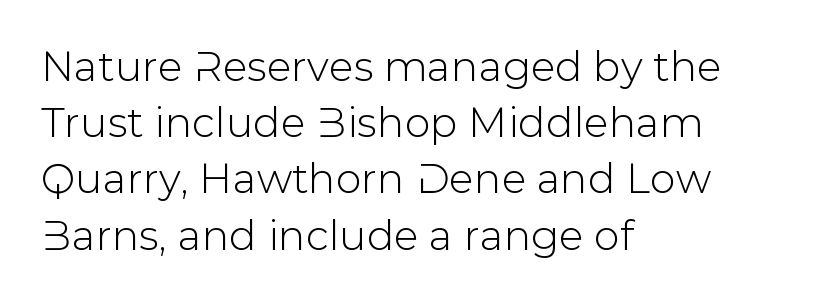
The image shows 41 px sans-serif type, upright; set left-aligned, normal line spacing (1.37x), normal letter spacing, not underlined; low stroke contrast and a medium x-height.
